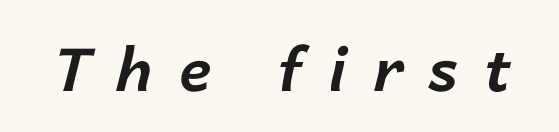
This is heavy type, rendered in bold. Words appear elongated and porous because spacing is wide. The face used here has a pronounced slope to its letters. A clean baseline with only descenders dipping below it. You could not count columns in this text — the font is proportionally spaced.
